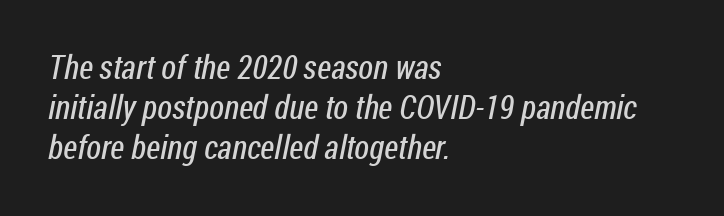
Q: Is the text bold? A: No.
Q: Is the typeface a serif or a sans-serif typeface? A: Sans-serif.
Q: Is the text underlined? A: No.
Q: How is the paragraph aligned? A: Left-aligned.
Q: Is the spacing between letters normal or unusually wide? A: Normal.
Q: Width (condensed, normal, or wide)? A: Condensed.
Q: Stroke contrast? A: Low.
Q: x-height? A: Medium.
Q: Monospaced? A: No.
